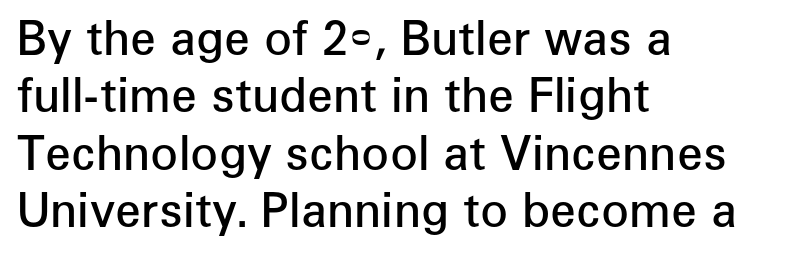
The image shows 46 px semibold sans-serif type, upright; set left-aligned, normal line spacing (1.25x), normal letter spacing, not underlined; low stroke contrast and a medium x-height.
